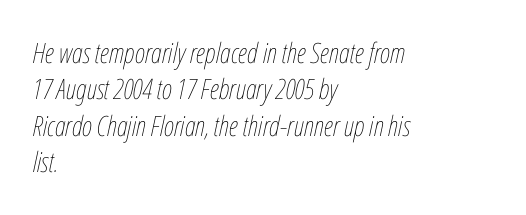
Line beginnings align vertically; line endings do not. The passage shown is not bold in any degree. Character widths vary here, with narrow letters taking less room than wide ones. These lines keep a tight, regular rhythm from letter to letter.
